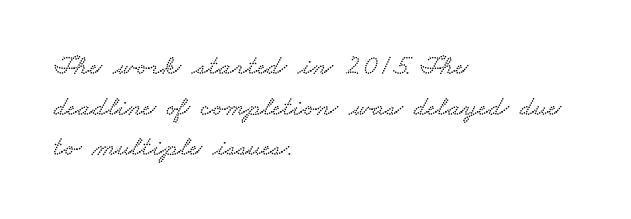
Each new line begins a customary step beneath the previous one. Type style note: has serifs. No word sits above an underline. Honestly, the letter spacing is just normal — you wouldn't notice it. In CSS terms this would be text-align: left.
